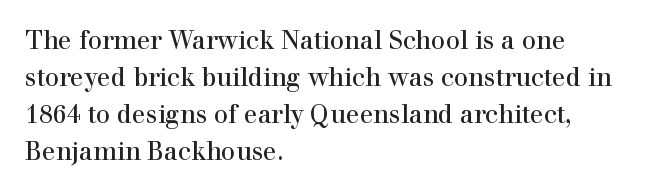
A typesetter would call this leading conventional body-copy spacing. Descender tails drop into unmarked territory. Visually the block forms a straight wall on the left and a jagged coastline on the right. Do the letters lean? They stand straight.
